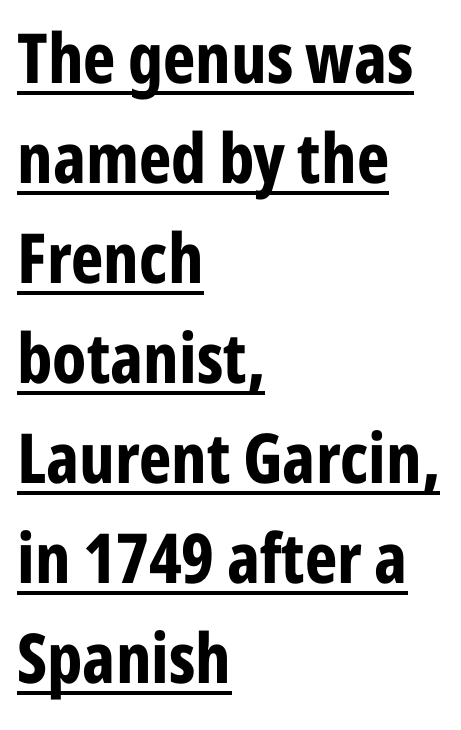
{"serif": "no", "italic": "no", "bold": "yes", "weight": "bold", "width": "condensed", "stroke_contrast": "low", "x_height": "medium", "monospaced": "no", "underline": "yes", "align": "left", "line_spacing": "normal", "line_spacing_ratio": 1.45, "letter_spacing": "normal", "letter_spacing_em": 0.0, "glyph_px": 69}
